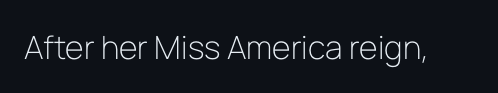
The image shows 32 px light sans-serif type, upright; set normal letter spacing, not underlined; low stroke contrast and a medium x-height.
